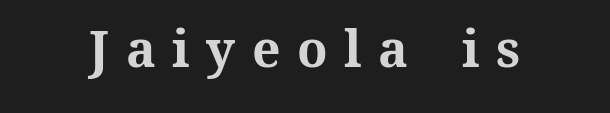
{"italic": "no", "bold": "yes", "weight": "bold", "width": "normal", "stroke_contrast": "medium", "x_height": "medium", "monospaced": "no", "underline": "no", "letter_spacing": "wide", "letter_spacing_em": 0.33, "glyph_px": 50}
